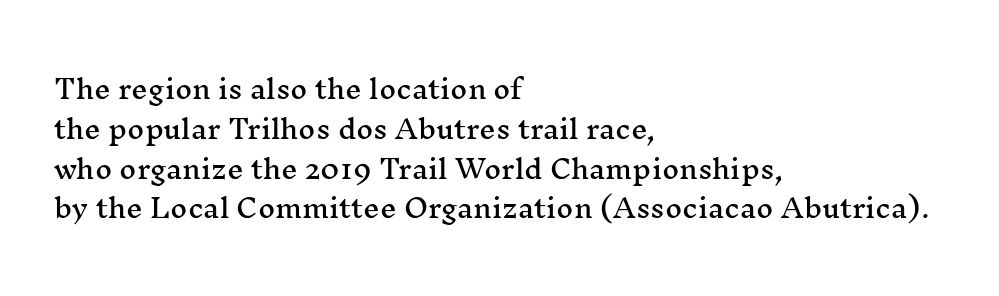
How would I describe the line gaps? Plain and ordinary. Does extra space separate the letters? No, they use regular spacing. These lines stack with their left ends in a neat column. Underlining? Definitely not there. Quick note: not italic, upright.
